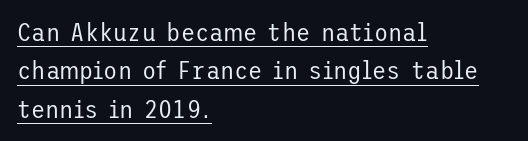
Q: Is the text bold? A: No.
Q: Is the text italic (slanted)? A: No, it is upright.
Q: Is the text underlined? A: Yes.
Q: How is the paragraph aligned? A: Left-aligned.
Q: Is the spacing between letters normal or unusually wide? A: Normal.
Q: Is the spacing between lines tight, normal or loose? A: Normal.
